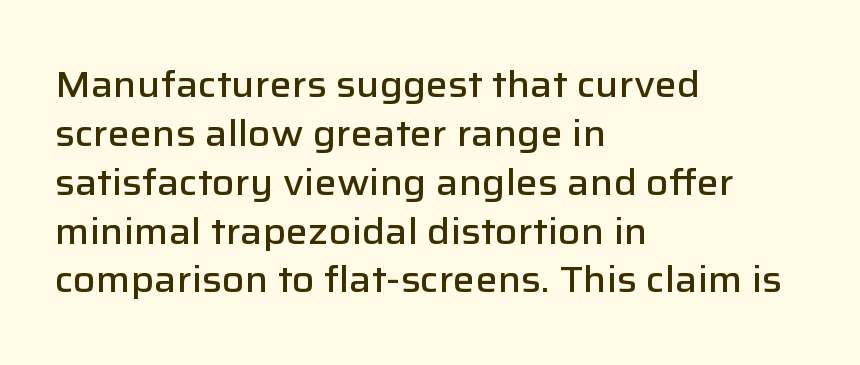
The image shows 37 px semibold sans-serif type, upright; set left-aligned, normal line spacing (1.32x), normal letter spacing, not underlined; low stroke contrast and a medium x-height.
